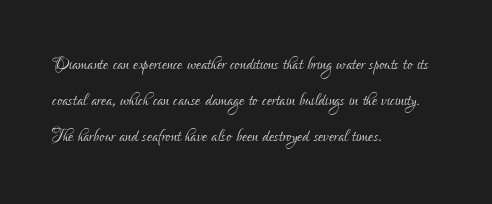
The image shows 23 px text type; set left-aligned, normal line spacing (1.57x), normal letter spacing, not underlined.
